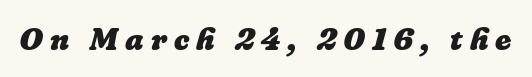
{"italic": "yes", "lean": "right", "slant_degrees": 16, "bold": "yes", "weight": "heavy", "width": "normal", "stroke_contrast": "low", "x_height": "medium", "monospaced": "no", "underline": "no", "letter_spacing": "wide", "letter_spacing_em": 0.23, "glyph_px": 31}
